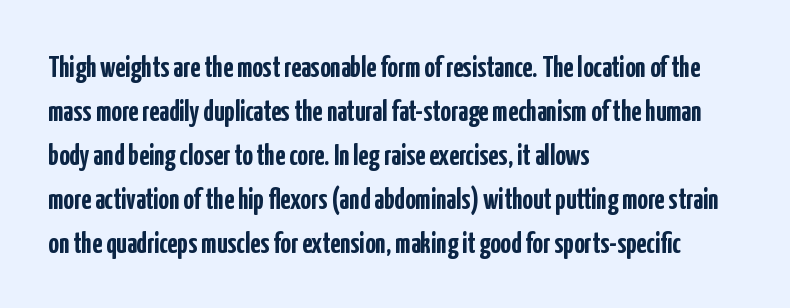
{"serif": "no", "italic": "no", "bold": "yes", "weight": "semibold", "width": "condensed", "stroke_contrast": "low", "x_height": "medium", "monospaced": "no", "underline": "no", "align": "left", "line_spacing": "normal", "line_spacing_ratio": 1.52, "letter_spacing": "normal", "letter_spacing_em": 0.0, "glyph_px": 29}
